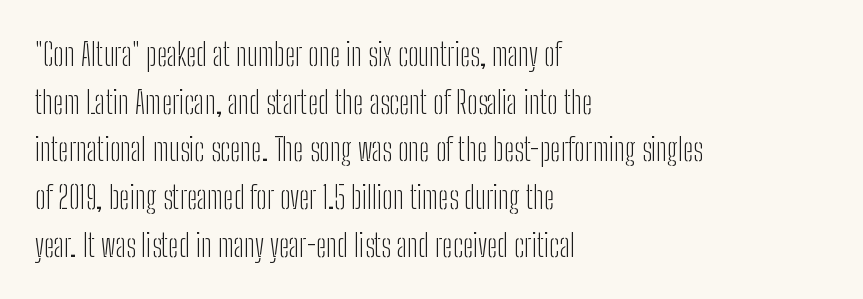
The image shows 31 px light, condensed sans-serif type, upright; set left-aligned, normal line spacing (1.54x), normal letter spacing, not underlined; low stroke contrast and a medium x-height.
